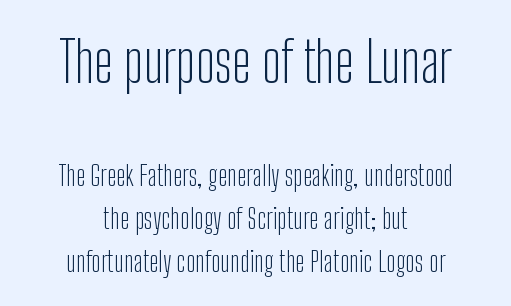
{"serif": "no", "italic": "no", "bold": "no", "weight": "light", "width": "condensed", "stroke_contrast": "low", "x_height": "medium", "monospaced": "no", "underline": "no", "align": "center", "line_spacing": "normal", "line_spacing_ratio": 1.54, "letter_spacing": "normal", "letter_spacing_em": 0.0, "larger_block": "first", "size_ratio": 2.0, "glyph_px": 56}
